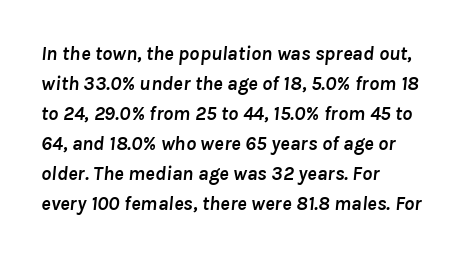
Q: Is the text bold? A: Yes.
Q: Is the text italic (slanted)? A: Yes, it leans right by about 8 degrees.
Q: Is the text underlined? A: No.
Q: How is the paragraph aligned? A: Left-aligned.
Q: Is the spacing between letters normal or unusually wide? A: Normal.
Q: Is the spacing between lines tight, normal or loose? A: Normal.
